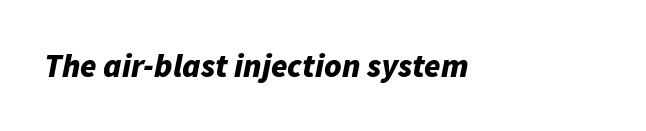
You can tell it's italic because the verticals aren't actually vertical. The passage shown is emphatically bold. Characters follow at the spacing the type designer built in. Rule under the text: the space is simply empty. Varying glyph widths throughout — classic text-font behaviour.
